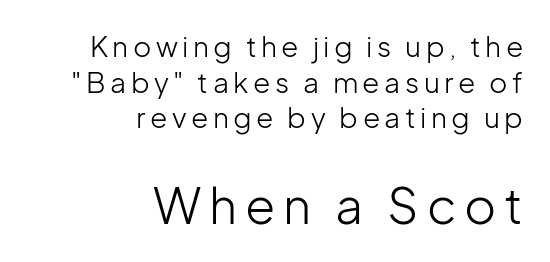
{"serif": "no", "italic": "no", "bold": "no", "weight": "light", "width": "normal", "stroke_contrast": "low", "x_height": "medium", "monospaced": "no", "underline": "no", "align": "right", "line_spacing": "normal", "line_spacing_ratio": 1.27, "larger_block": "second", "size_ratio": 1.75, "glyph_px": 49}
